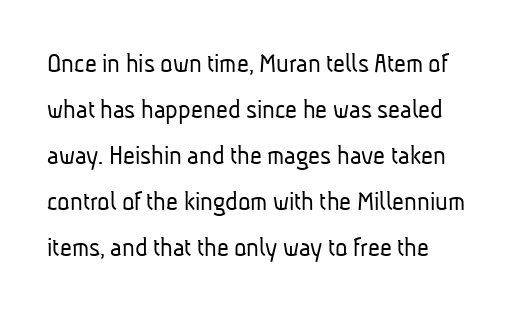
The image shows 29 px light, condensed sans-serif type; set left-aligned, normal line spacing (1.59x), normal letter spacing, not underlined; low stroke contrast and a medium x-height.
